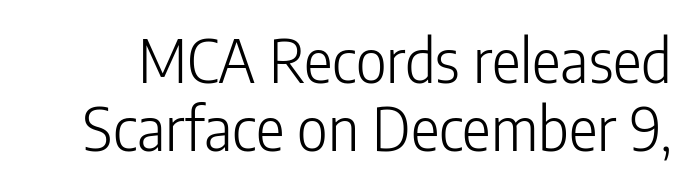
The image shows 60 px light, condensed sans-serif type, upright; set tight line spacing (1.13x), normal letter spacing, not underlined; low stroke contrast and a medium x-height.
